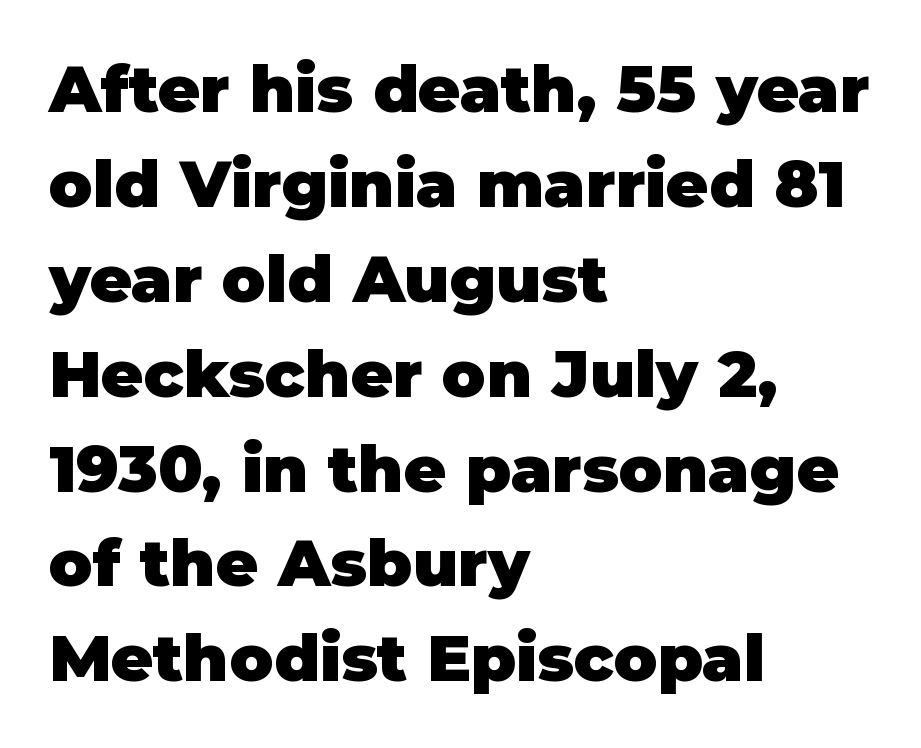
{"serif": "no", "italic": "no", "bold": "yes", "weight": "heavy", "width": "normal", "stroke_contrast": "low", "x_height": "large", "monospaced": "no", "underline": "no", "align": "left", "line_spacing": "normal", "line_spacing_ratio": 1.46, "letter_spacing": "normal", "letter_spacing_em": 0.0, "glyph_px": 65}
